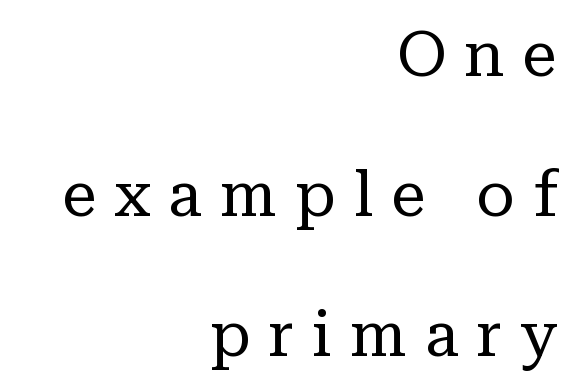
What kind of face is this? One with serifs. Underline: absent. A typesetter would call this proportional, since set widths differ per character. The gaps between neighbouring characters are conspicuously large. The letters look calm and open, with moderate or lighter stems. Interline gaps are noticeably wide in this sample.
